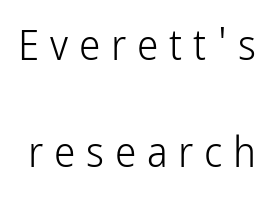
Q: Is the text bold? A: No.
Q: Is the text italic (slanted)? A: No, it is upright.
Q: Is the typeface a serif or a sans-serif typeface? A: Sans-serif.
Q: Is the text underlined? A: No.
Q: Is the spacing between letters normal or unusually wide? A: Unusually wide.
Q: Is the spacing between lines tight, normal or loose? A: Loose.
Q: Width (condensed, normal, or wide)? A: Condensed.
Q: Stroke contrast? A: Low.
Q: x-height? A: Medium.
Q: Monospaced? A: No.
